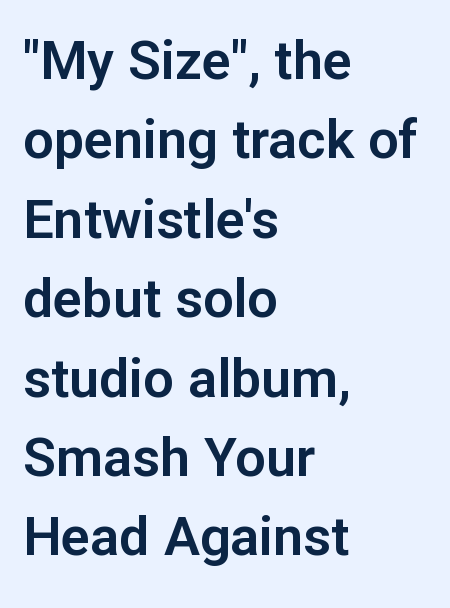
{"serif": "no", "italic": "no", "width": "normal", "stroke_contrast": "low", "x_height": "medium", "monospaced": "no", "underline": "no", "align": "left", "line_spacing": "normal", "line_spacing_ratio": 1.47, "letter_spacing": "normal", "letter_spacing_em": 0.0, "glyph_px": 54}
